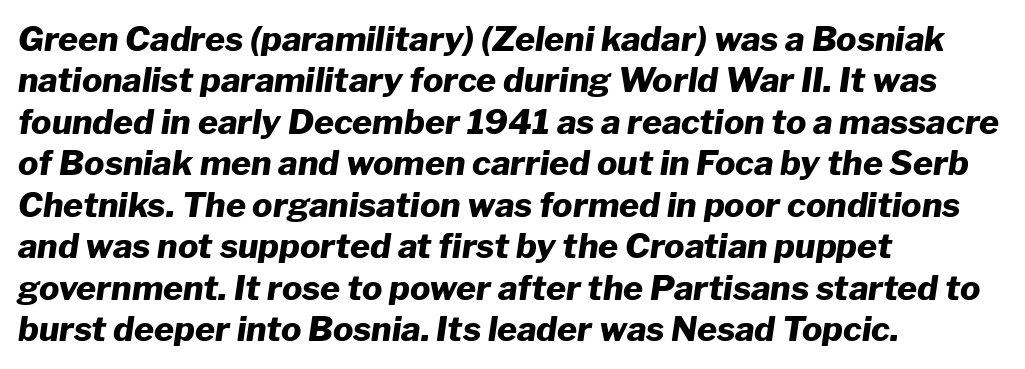
The face used here is proportionally spaced, like ordinary book or web type. These lines keep a tight, regular rhythm from letter to letter. These lines carry a lot of weight — the face is fully bold. Every character sits at an angle, as italics do. Reading down the block, your eye returns to a fixed left position each line.
